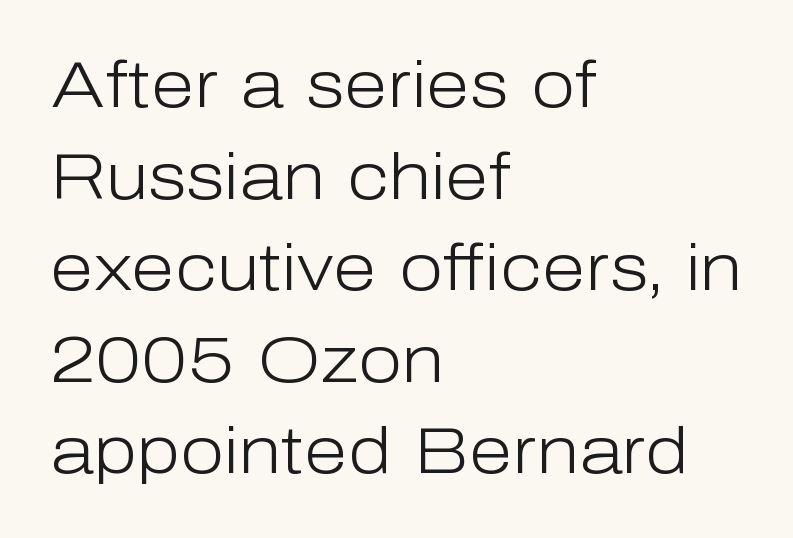
{"serif": "no", "italic": "no", "bold": "no", "weight": "light", "width": "normal", "stroke_contrast": "low", "x_height": "medium", "monospaced": "no", "underline": "no", "align": "left", "line_spacing": "normal", "line_spacing_ratio": 1.43, "letter_spacing": "normal", "letter_spacing_em": 0.0, "glyph_px": 64}
